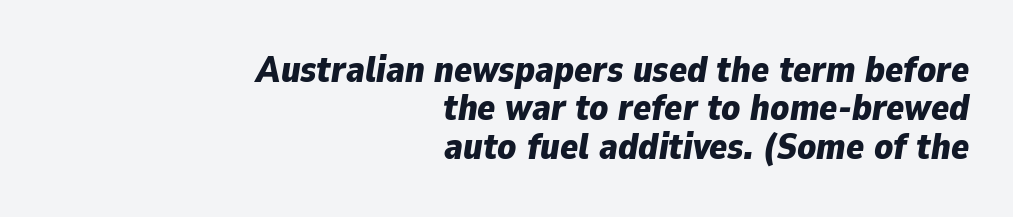
Q: Is the text bold? A: Yes.
Q: Is the text italic (slanted)? A: Yes, it leans right by about 9 degrees.
Q: Is the text underlined? A: No.
Q: How is the paragraph aligned? A: Right-aligned.
Q: Is the spacing between letters normal or unusually wide? A: Normal.
Q: Is the spacing between lines tight, normal or loose? A: Tight.
Q: Width (condensed, normal, or wide)? A: Normal.
Q: Stroke contrast? A: Low.
Q: x-height? A: Medium.
Q: Monospaced? A: No.
